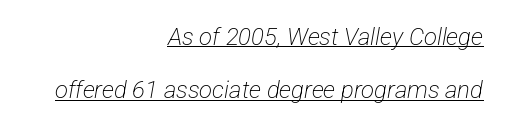
Q: Is the text bold? A: No.
Q: Is the text underlined? A: Yes.
Q: How is the paragraph aligned? A: Right-aligned.
Q: Is the spacing between letters normal or unusually wide? A: Normal.
Q: Is the spacing between lines tight, normal or loose? A: Loose.
